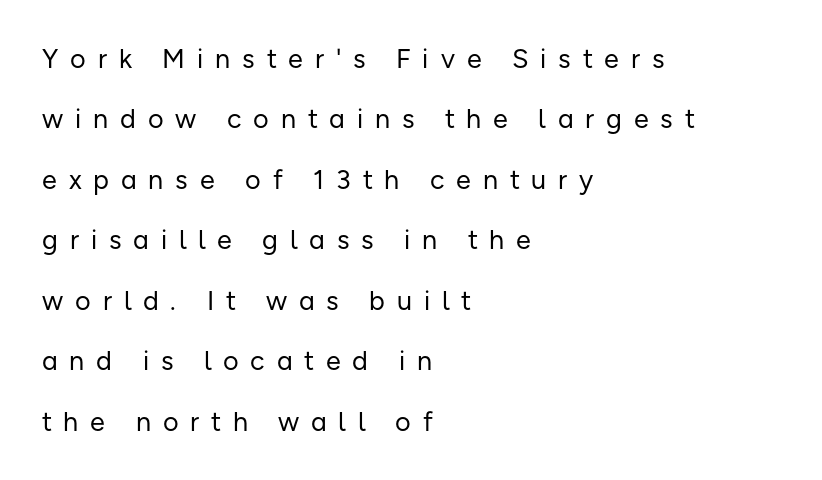
A clean baseline with only descenders dipping below it. The letters are spread apart with noticeably loose tracking. The compositor pushed each line to the left boundary. In terms of posture, this sample is upright. Compared with typical paragraphs, the rows here are farther apart.
